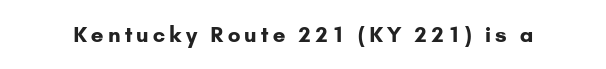
Posture: straight, roman, zero tilt. This is heavy type, rendered in bold. Bare-footed words on every line. The gaps between neighbouring characters are conspicuously large.
